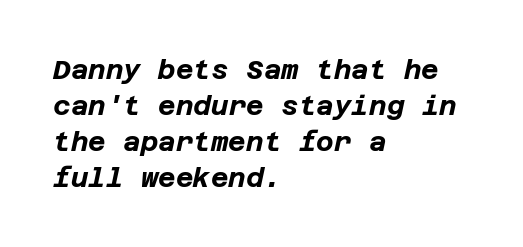
The image shows 27 px bold type, italic (leaning right); set left-aligned, normal line spacing (1.33x), normal letter spacing, not underlined.
